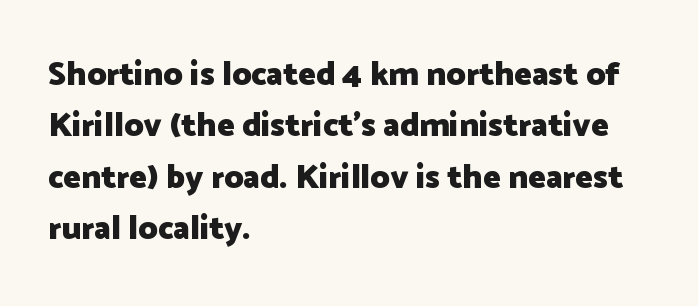
{"serif": "no", "italic": "no", "bold": "yes", "weight": "heavy", "width": "normal", "stroke_contrast": "low", "x_height": "medium", "monospaced": "no", "underline": "no", "align": "left", "line_spacing": "normal", "line_spacing_ratio": 1.56, "letter_spacing": "normal", "letter_spacing_em": 0.0, "glyph_px": 33}
